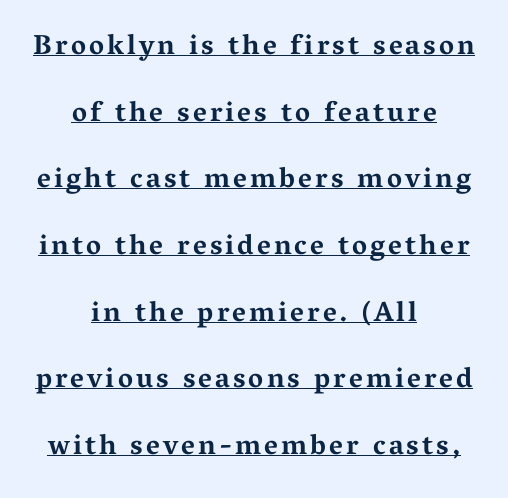
The image shows 28 px bold, wide serif type, upright; set centered, loose line spacing (2.38x), underlined; medium stroke contrast and a medium x-height.
